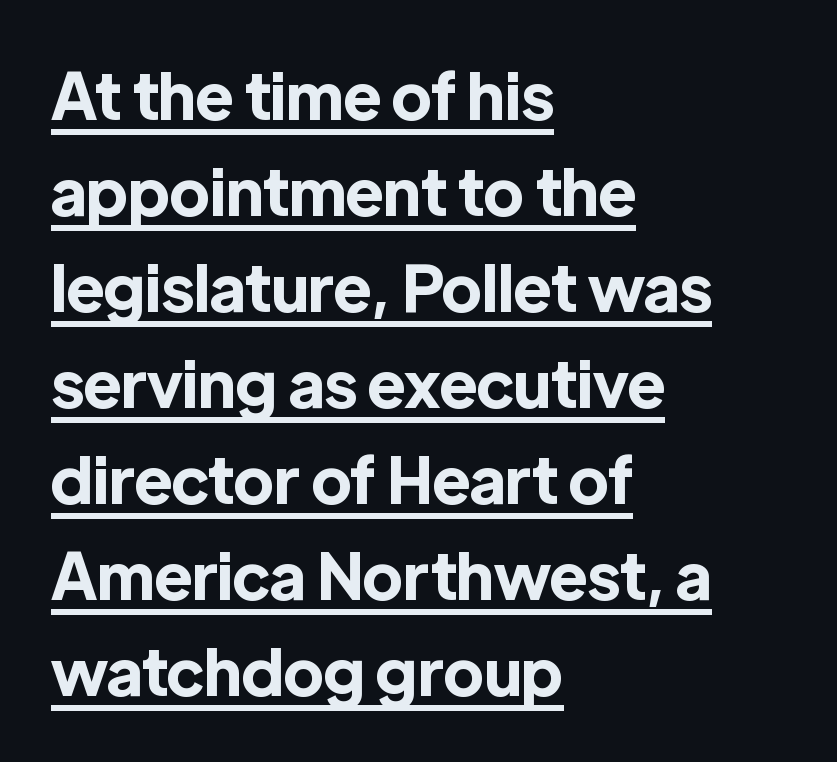
The image shows 64 px bold sans-serif type, upright; set left-aligned, normal line spacing (1.5x), normal letter spacing, underlined; a medium x-height.
